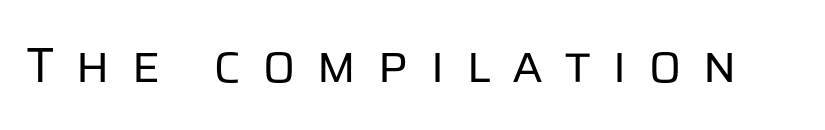
The image shows 49 px regular-weight sans-serif type, upright; set unusually wide letter spacing (+0.42 em), not underlined; low stroke contrast and a large x-height.
